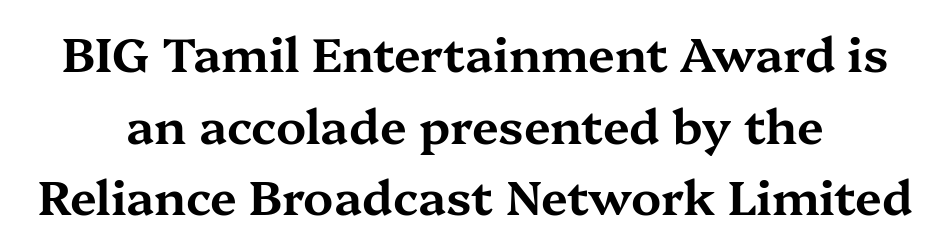
Letters rest on an invisible, unmarked baseline. Inter-character spacing is left at the font's built-in metrics. Compared with typical paragraphs, the rows here are spaced about the same. Italic: no, the glyphs are upright roman. The typeface chosen for these lines features serifs. The face used here is proportionally spaced, like ordinary book or web type.
